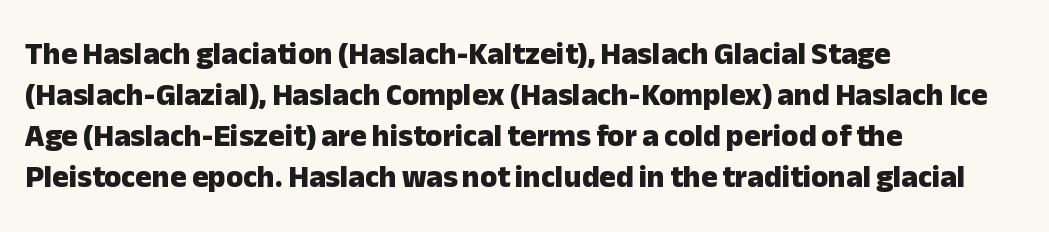
{"serif": "no", "italic": "no", "bold": "yes", "weight": "heavy", "width": "normal", "stroke_contrast": "low", "x_height": "medium", "monospaced": "no", "underline": "no", "align": "left", "line_spacing": "normal", "line_spacing_ratio": 1.32, "letter_spacing": "normal", "letter_spacing_em": 0.0, "glyph_px": 31}
